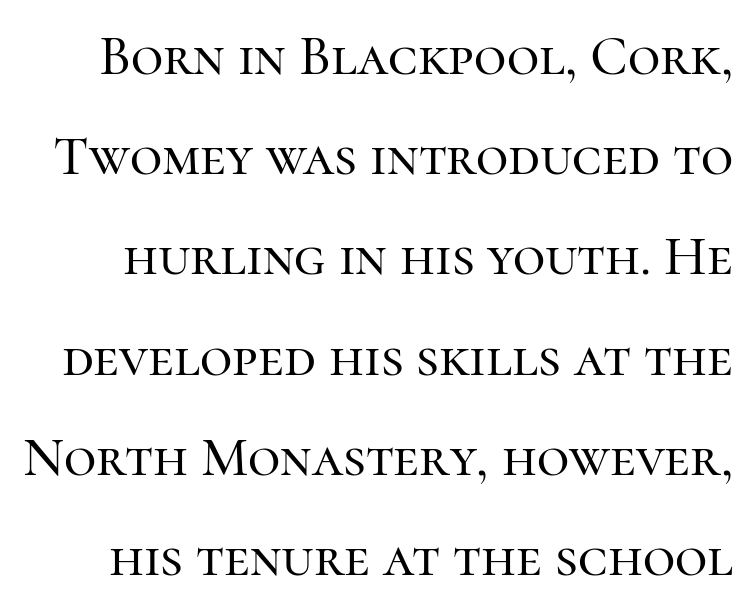
Q: Is the text italic (slanted)? A: No, it is upright.
Q: Is the typeface a serif or a sans-serif typeface? A: Serif.
Q: Is the text underlined? A: No.
Q: Is the spacing between letters normal or unusually wide? A: Normal.
Q: Width (condensed, normal, or wide)? A: Normal.
Q: Stroke contrast? A: High.
Q: x-height? A: Medium.
Q: Monospaced? A: No.
